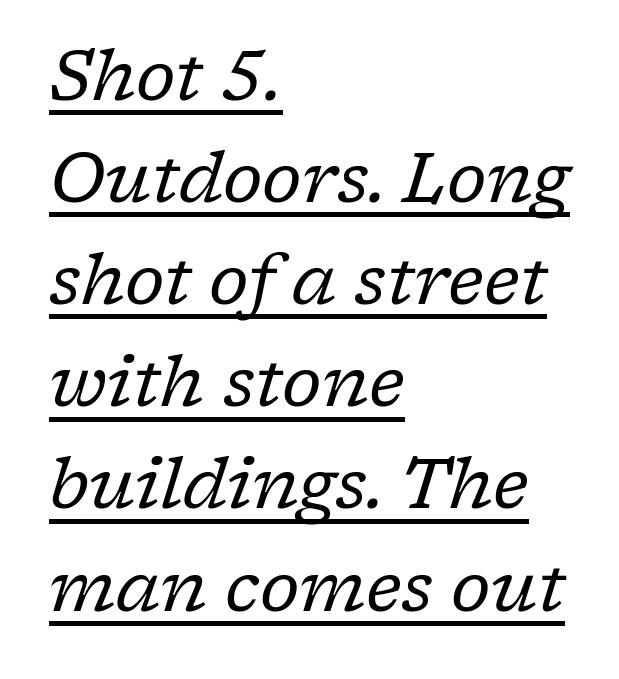
{"serif": "yes", "italic": "yes", "lean": "right", "slant_degrees": 17, "bold": "no", "weight": "regular", "width": "normal", "stroke_contrast": "low", "x_height": "medium", "monospaced": "no", "underline": "yes", "align": "left", "line_spacing": "normal", "line_spacing_ratio": 1.48, "letter_spacing": "normal", "letter_spacing_em": 0.0, "glyph_px": 69}
